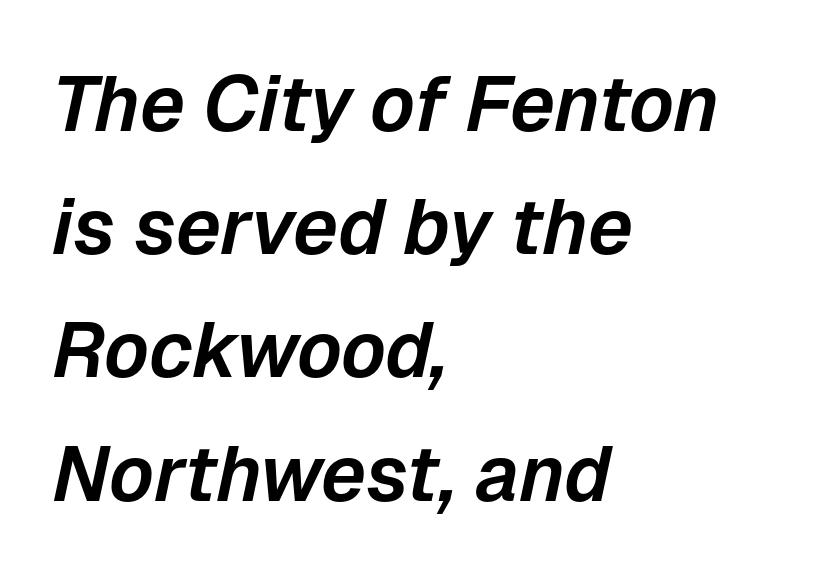
{"italic": "yes", "lean": "right", "slant_degrees": 12, "width": "normal", "stroke_contrast": "low", "x_height": "medium", "monospaced": "no", "underline": "no", "align": "left", "line_spacing": "normal", "line_spacing_ratio": 1.58, "letter_spacing": "normal", "letter_spacing_em": 0.0, "glyph_px": 78}
